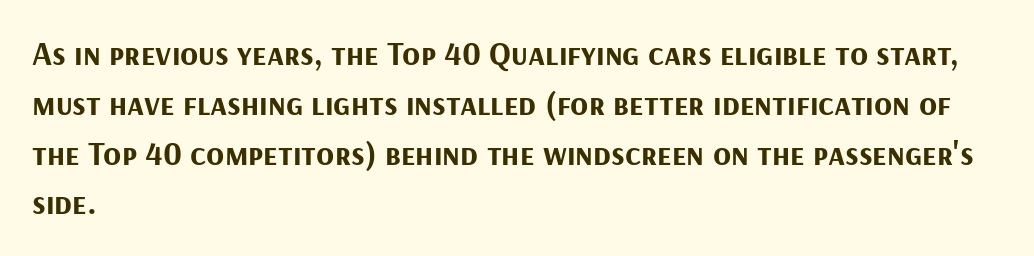
A normal amount of white space separates one row of letters from the next. Honestly, there is no underline to notice here at all. The line texture is even and compact thanks to regular tracking. These lines are rendered in a variable-pitch font. This is roman type, the default non-slanted kind.
